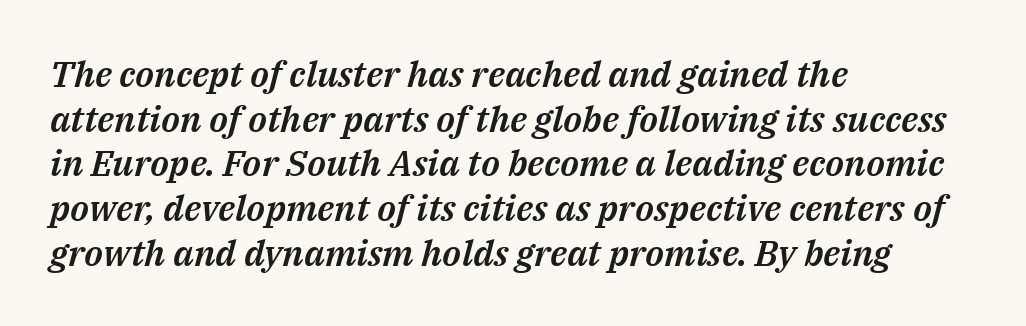
{"italic": "yes", "lean": "right", "slant_degrees": 14, "width": "normal", "stroke_contrast": "medium", "x_height": "medium", "monospaced": "no", "underline": "no", "align": "left", "line_spacing_ratio": 1.24, "letter_spacing": "normal", "letter_spacing_em": 0.0, "glyph_px": 36}
